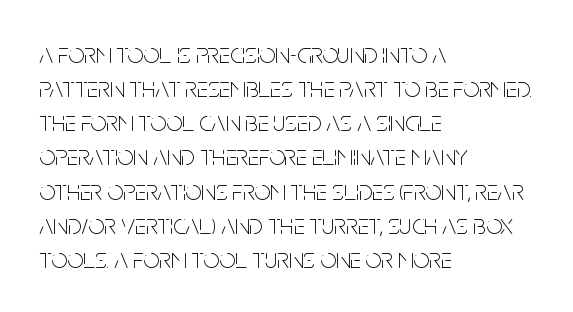
{"serif": "no", "italic": "no", "bold": "no", "weight": "thin", "width": "condensed", "stroke_contrast": "low", "x_height": "large", "monospaced": "no", "underline": "no", "align": "left", "line_spacing_ratio": 1.22, "letter_spacing": "normal", "letter_spacing_em": 0.0, "glyph_px": 28}
